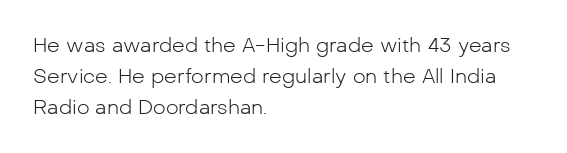
{"italic": "no", "bold": "no", "underline": "no", "align": "left", "line_spacing": "normal", "line_spacing_ratio": 1.54, "letter_spacing": "normal", "letter_spacing_em": 0.0, "glyph_px": 20}
